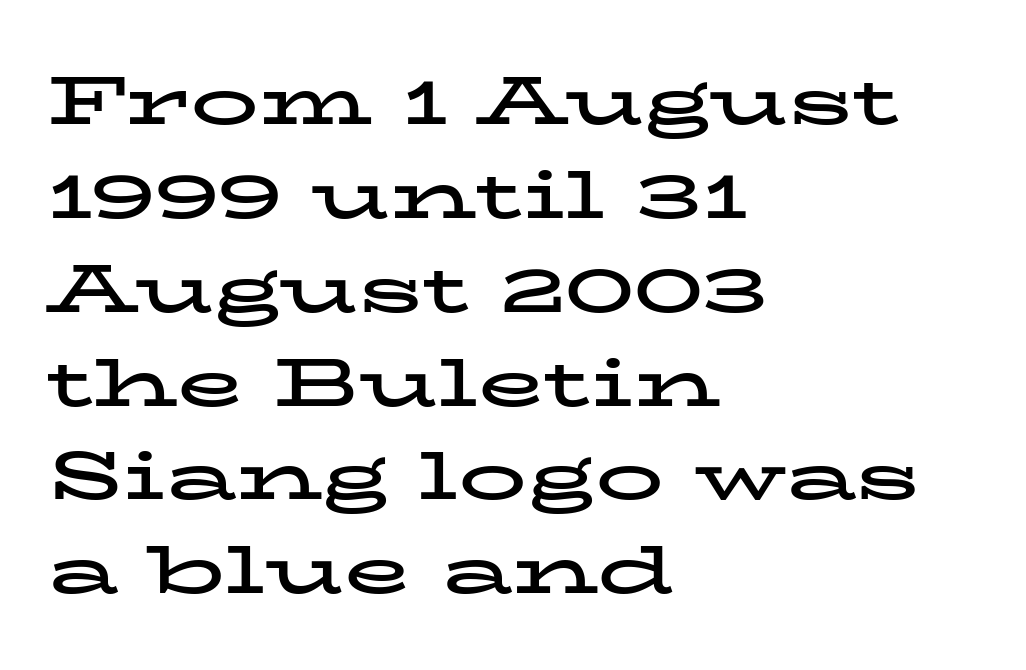
Q: Is the text bold? A: Yes.
Q: Is the text italic (slanted)? A: No, it is upright.
Q: Is the typeface a serif or a sans-serif typeface? A: Serif.
Q: Is the text underlined? A: No.
Q: How is the paragraph aligned? A: Left-aligned.
Q: Is the spacing between letters normal or unusually wide? A: Normal.
Q: Is the spacing between lines tight, normal or loose? A: Normal.
Q: Width (condensed, normal, or wide)? A: Wide.
Q: Stroke contrast? A: Low.
Q: x-height? A: Medium.
Q: Monospaced? A: No.
